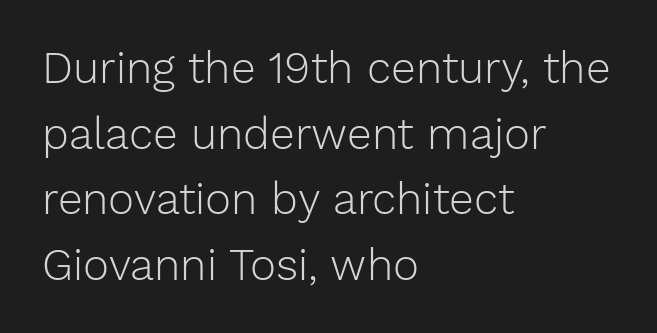
This is roman type, the default non-slanted kind. The letters advance in unequal steps, a hallmark of proportional type. Layout note: lines flush left. The designer went with a sans here, leaving each stem footless. Descenders hang freely into open space.
